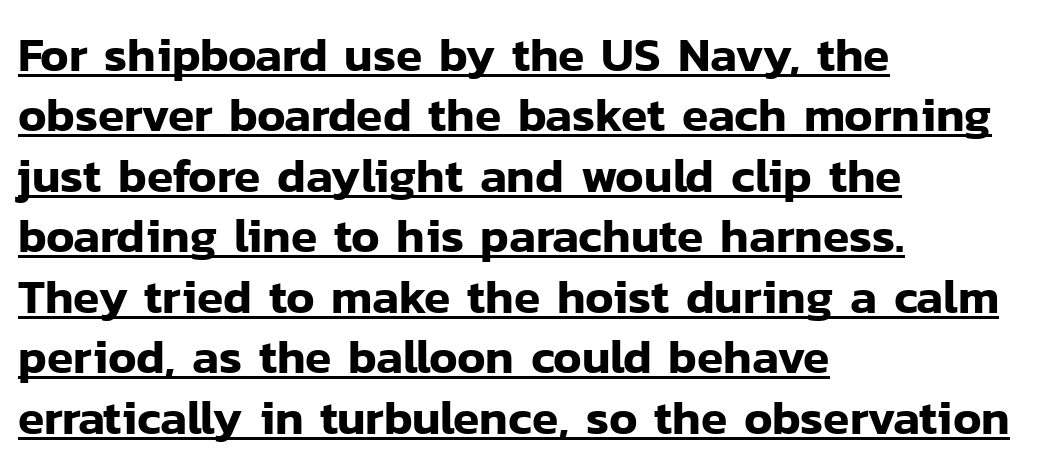
The letters advance in unequal steps, a hallmark of proportional type. In terms of leading, this rendering sits right in the middle. Is the letter spacing exaggerated? No — it looks like the ordinary default. Somebody hit Ctrl+U on this one — the words are underlined.
